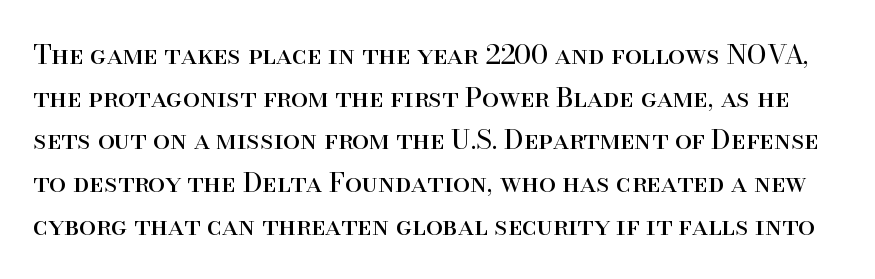
The image shows 27 px text type, upright; set normal line spacing (1.58x), normal letter spacing, not underlined.
